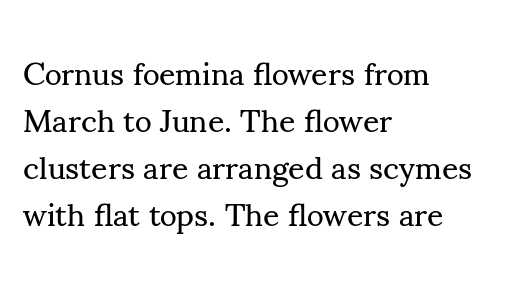
Q: Is the text bold? A: No.
Q: Is the text italic (slanted)? A: No, it is upright.
Q: Is the typeface a serif or a sans-serif typeface? A: Serif.
Q: Is the text underlined? A: No.
Q: How is the paragraph aligned? A: Left-aligned.
Q: Is the spacing between letters normal or unusually wide? A: Normal.
Q: Is the spacing between lines tight, normal or loose? A: Normal.
Q: Width (condensed, normal, or wide)? A: Normal.
Q: Stroke contrast? A: Medium.
Q: x-height? A: Small.
Q: Monospaced? A: No.
